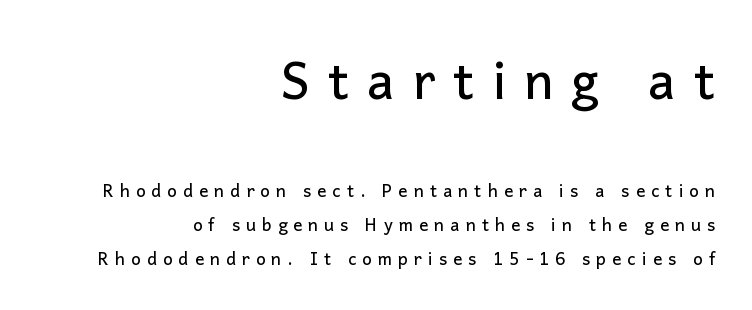
Q: Is the text italic (slanted)? A: No, it is upright.
Q: Is the typeface a serif or a sans-serif typeface? A: Sans-serif.
Q: Is the text underlined? A: No.
Q: How is the paragraph aligned? A: Right-aligned.
Q: Is the spacing between letters normal or unusually wide? A: Unusually wide.
Q: Is the spacing between lines tight, normal or loose? A: Loose.
Q: Which block of text is set in a larger size, the first (top) or the second (bottom)? A: The first (top) one.
Q: Width (condensed, normal, or wide)? A: Normal.
Q: Stroke contrast? A: Low.
Q: x-height? A: Medium.
Q: Monospaced? A: No.
